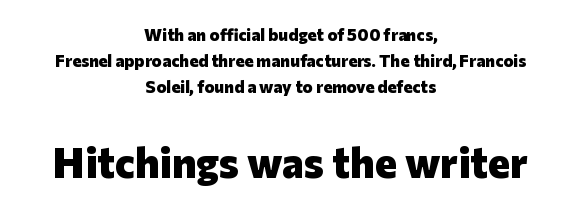
The image shows 42 px heavy sans-serif type, upright; set centered, normal line spacing (1.54x), normal letter spacing, not underlined; the second (bottom) block is 2.47x larger; low stroke contrast and a medium x-height.
